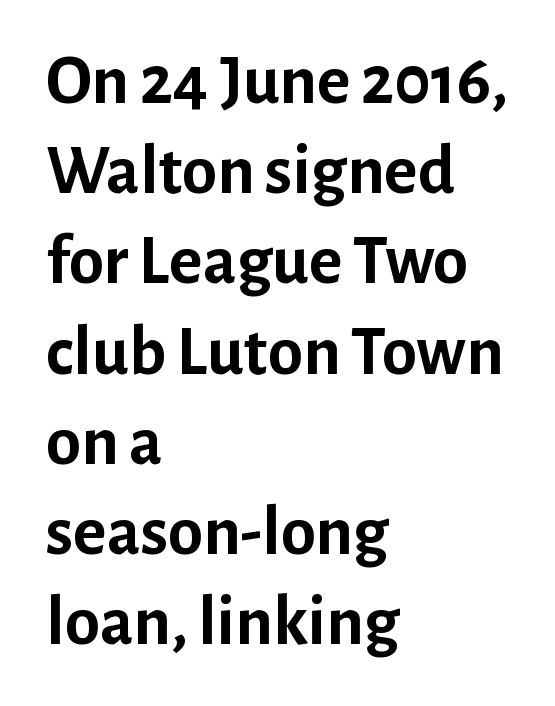
The image shows 71 px semibold sans-serif type, upright; set left-aligned, normal line spacing (1.27x), normal letter spacing, not underlined; low stroke contrast and a medium x-height.
